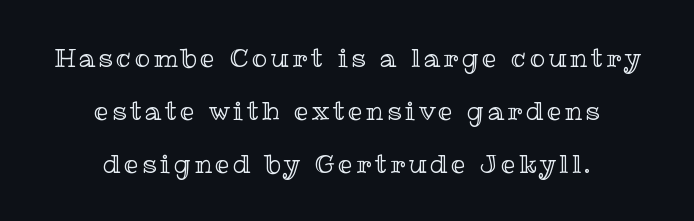
{"italic": "no", "underline": "no", "align": "center", "line_spacing": "loose", "line_spacing_ratio": 2.03, "glyph_px": 26}
